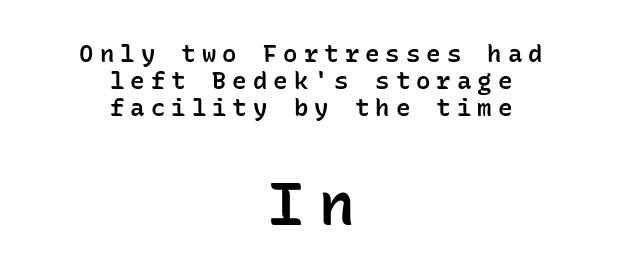
The image shows 60 px semibold sans-serif type, upright, monospaced; set centered, tight line spacing (1.12x), unusually wide letter spacing (+0.25 em), not underlined; the second (bottom) block is 2.5x larger; low stroke contrast and a medium x-height.
